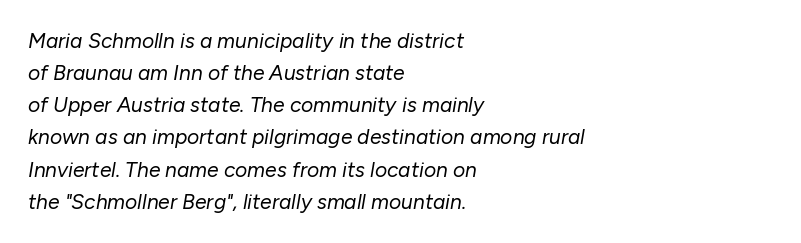
Horizontally, the lines are justified to the leading edge only. Descenders hang freely into open space. Unbolded letterforms with no extra heft. A typesetter would call this leading conventional body-copy spacing. The rendering keeps characters at their native spacing. The axis of the letterforms is tilted away from vertical.
